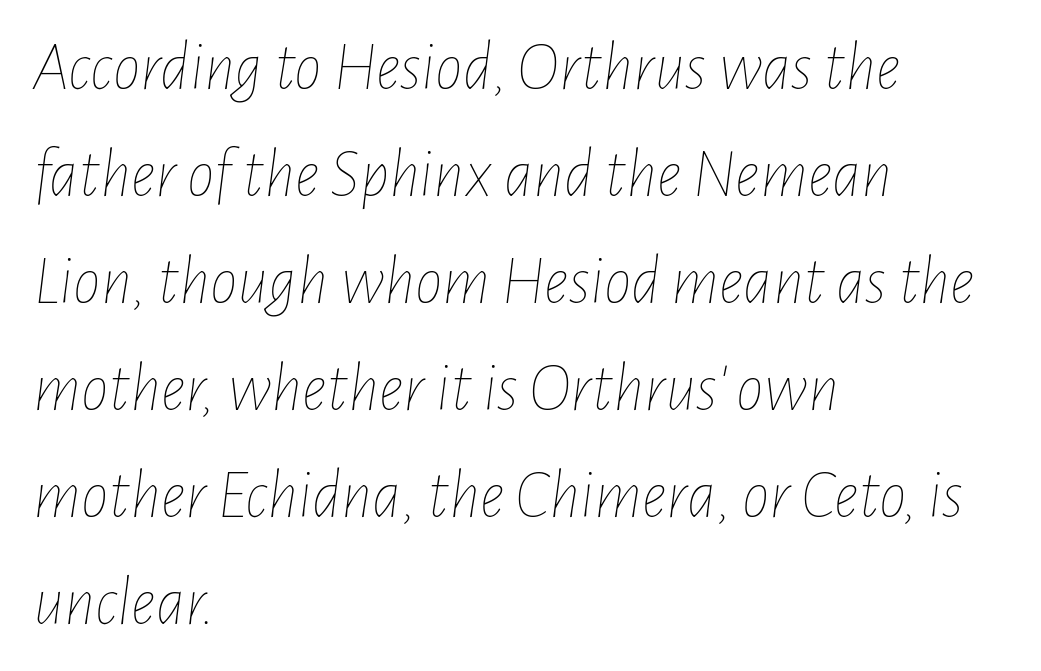
Descender tails drop into unmarked territory. Proportional: the letters do not fall into vertical columns. No extra ink here — the face is not bold. Rendered with sloped, italic letterforms. This sample keeps an unexceptional amount of space between lines. Words appear dense and cohesive because spacing is normal.
